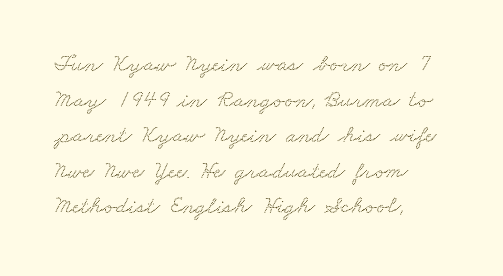
{"underline": "no", "align": "left", "line_spacing": "normal", "line_spacing_ratio": 1.48, "letter_spacing": "normal", "letter_spacing_em": 0.0, "glyph_px": 24}
